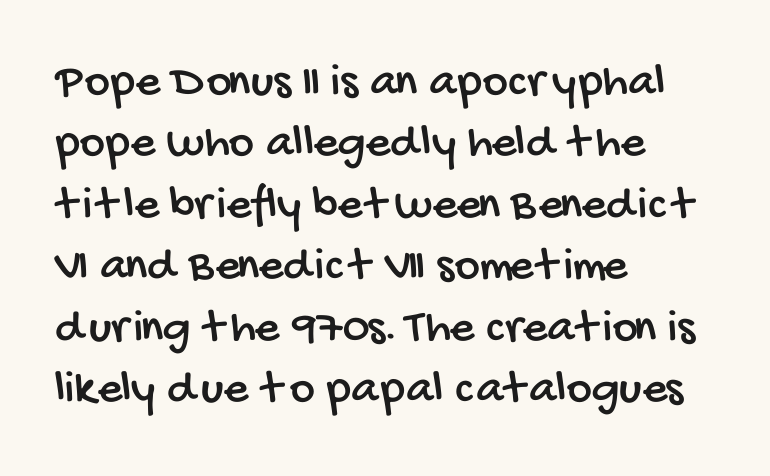
{"serif": "no", "width": "condensed", "stroke_contrast": "low", "x_height": "large", "monospaced": "no", "underline": "no", "align": "left", "line_spacing": "normal", "line_spacing_ratio": 1.28, "letter_spacing": "normal", "letter_spacing_em": 0.0, "glyph_px": 48}
